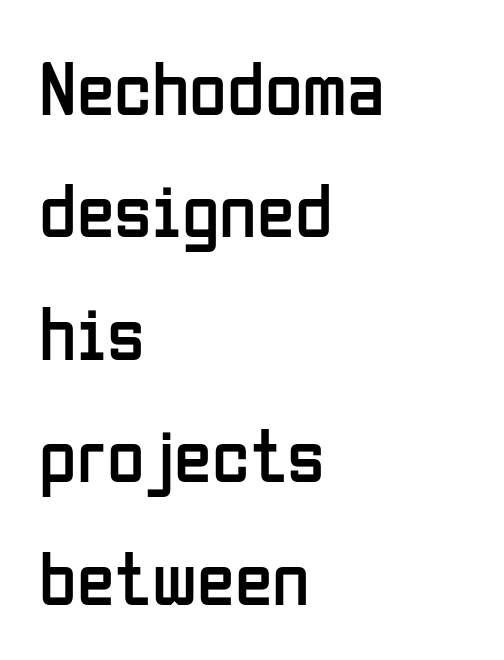
The image shows 77 px regular-weight, condensed sans-serif type, upright; set left-aligned, normal line spacing (1.59x), normal letter spacing, not underlined; low stroke contrast and a medium x-height.
